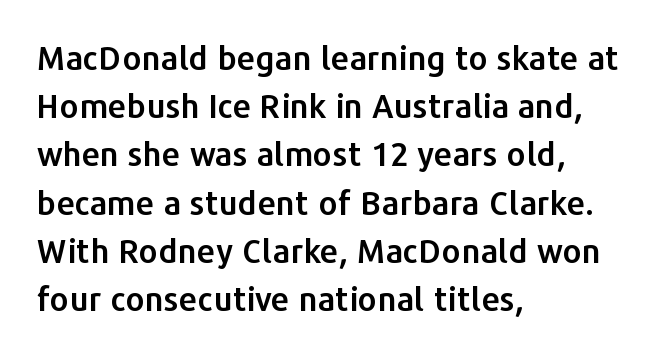
Q: Is the text italic (slanted)? A: No, it is upright.
Q: Is the typeface a serif or a sans-serif typeface? A: Sans-serif.
Q: Is the text underlined? A: No.
Q: How is the paragraph aligned? A: Left-aligned.
Q: Is the spacing between letters normal or unusually wide? A: Normal.
Q: Is the spacing between lines tight, normal or loose? A: Normal.
Q: Width (condensed, normal, or wide)? A: Normal.
Q: Stroke contrast? A: Low.
Q: x-height? A: Medium.
Q: Monospaced? A: No.
